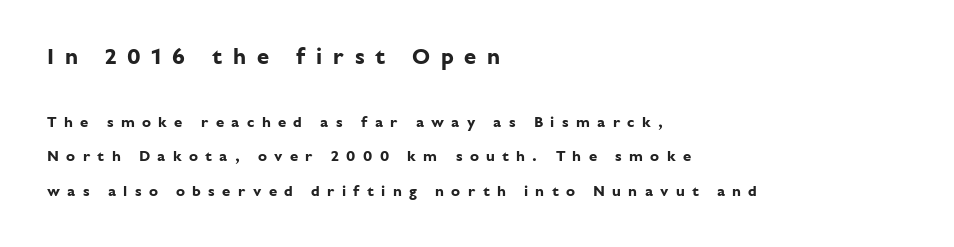
Q: Is the text bold? A: Yes.
Q: Is the text italic (slanted)? A: No, it is upright.
Q: Is the text underlined? A: No.
Q: How is the paragraph aligned? A: Left-aligned.
Q: Is the spacing between letters normal or unusually wide? A: Unusually wide.
Q: Is the spacing between lines tight, normal or loose? A: Loose.
Q: Which block of text is set in a larger size, the first (top) or the second (bottom)? A: The first (top) one.
